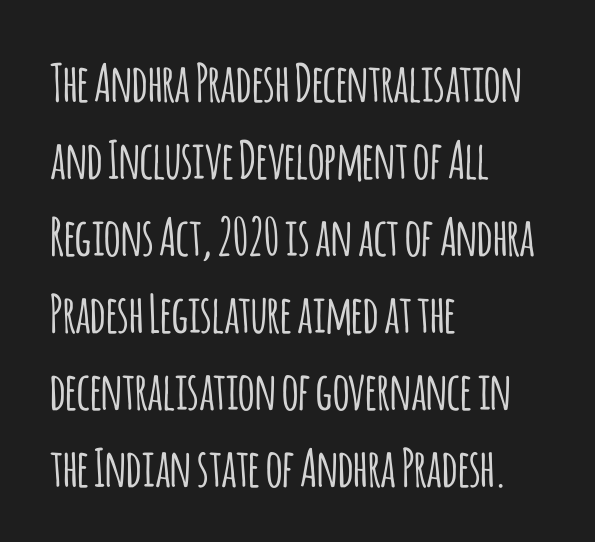
Q: Is the text italic (slanted)? A: No, it is upright.
Q: Is the typeface a serif or a sans-serif typeface? A: Sans-serif.
Q: Is the text underlined? A: No.
Q: How is the paragraph aligned? A: Left-aligned.
Q: Is the spacing between letters normal or unusually wide? A: Normal.
Q: Is the spacing between lines tight, normal or loose? A: Normal.
Q: Width (condensed, normal, or wide)? A: Condensed.
Q: Stroke contrast? A: Low.
Q: x-height? A: Large.
Q: Monospaced? A: No.
